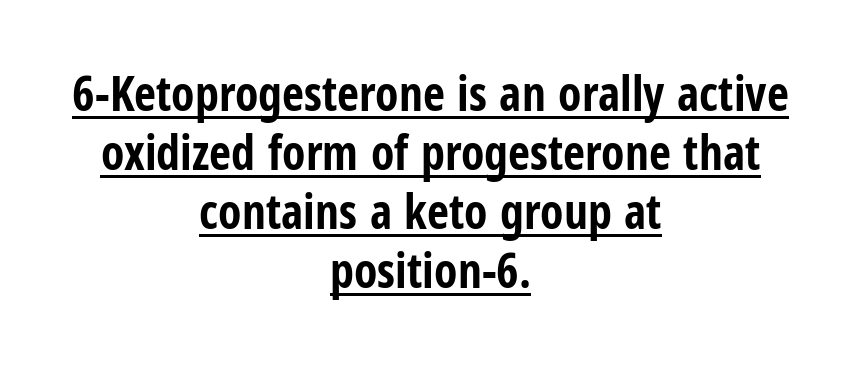
{"serif": "no", "italic": "no", "bold": "yes", "weight": "bold", "width": "condensed", "stroke_contrast": "low", "x_height": "medium", "monospaced": "no", "underline": "yes", "align": "center", "line_spacing_ratio": 1.23, "letter_spacing": "normal", "letter_spacing_em": 0.0, "glyph_px": 48}
